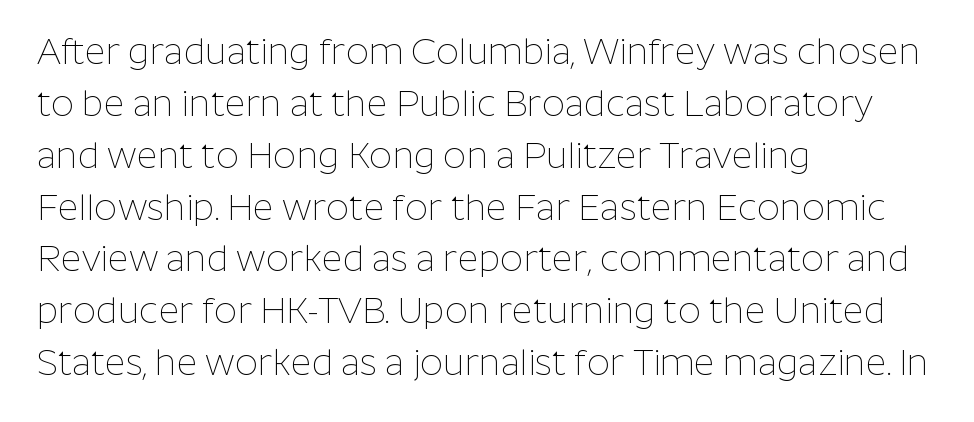
The image shows 36 px thin sans-serif type, upright; set left-aligned, normal line spacing (1.44x), normal letter spacing, not underlined; low stroke contrast and a medium x-height.
